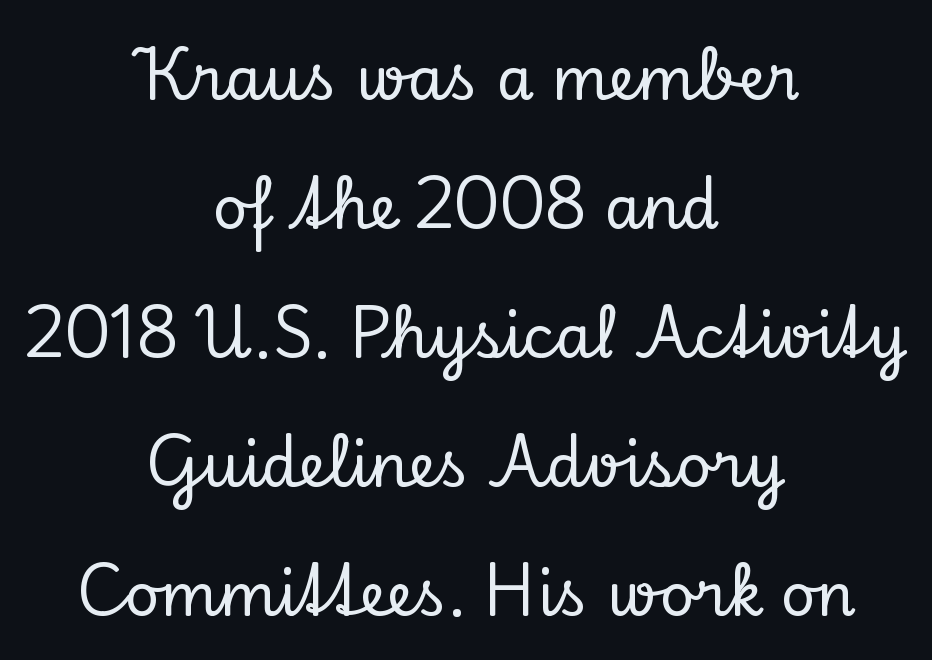
{"italic": "no", "width": "normal", "stroke_contrast": "low", "x_height": "small", "monospaced": "no", "underline": "no", "align": "center", "line_spacing": "loose", "line_spacing_ratio": 2.15, "letter_spacing": "normal", "letter_spacing_em": 0.0, "glyph_px": 60}
